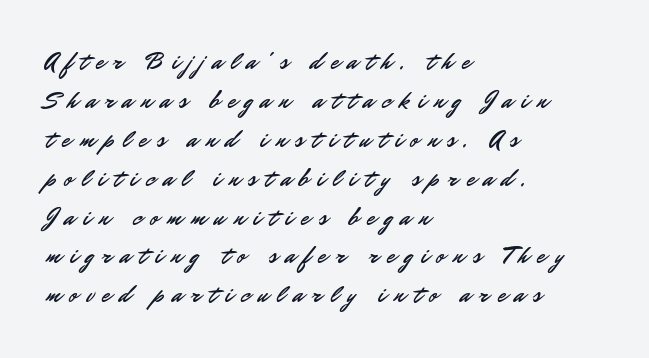
Here the glyphs are tracked loosely, breaking word shapes into spaced letters. Vertically, the passage feels balanced, rows spaced as you'd expect. Casual observation: everything's shoved over to the left. Descender tails drop into unmarked territory.
